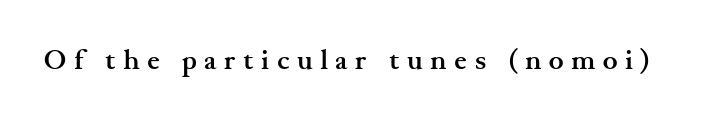
Just letters on the line, the space beneath them empty. The tracking reads as deliberately expanded to a designer's eye. A roman cut, with each character standing at attention. Note the varied advance widths — an 'i' is clearly narrower than an 'm'. The designer went with a serif here, giving each stem small feet.
